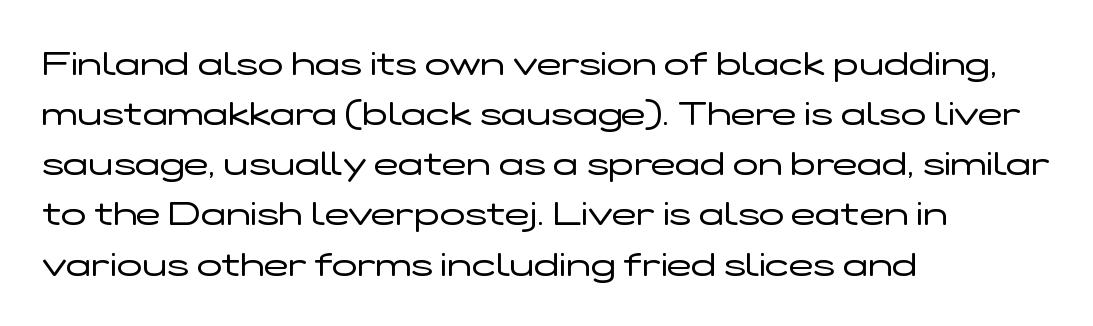
{"serif": "no", "italic": "no", "bold": "no", "weight": "regular", "width": "wide", "stroke_contrast": "low", "x_height": "medium", "monospaced": "no", "underline": "no", "align": "left", "line_spacing": "normal", "line_spacing_ratio": 1.52, "letter_spacing": "normal", "letter_spacing_em": 0.0, "glyph_px": 33}
